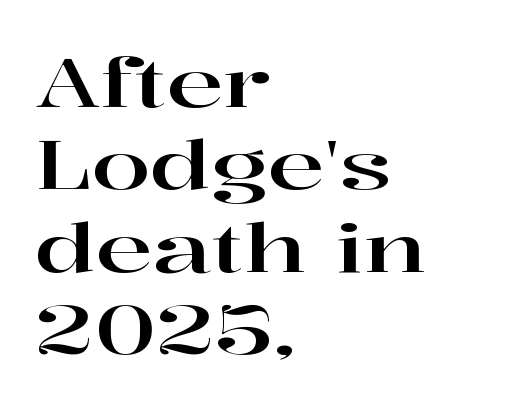
Q: Is the text italic (slanted)? A: No, it is upright.
Q: Is the typeface a serif or a sans-serif typeface? A: Serif.
Q: Is the text underlined? A: No.
Q: How is the paragraph aligned? A: Left-aligned.
Q: Is the spacing between letters normal or unusually wide? A: Normal.
Q: Width (condensed, normal, or wide)? A: Wide.
Q: Stroke contrast? A: High.
Q: x-height? A: Medium.
Q: Monospaced? A: No.
